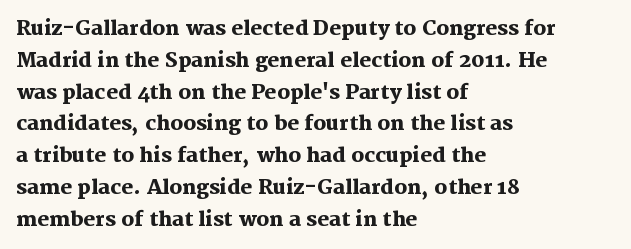
The image shows 20 px bold type, upright; set left-aligned, normal line spacing (1.59x), normal letter spacing, not underlined.
